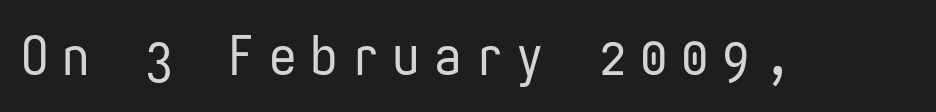
{"serif": "no", "italic": "no", "bold": "no", "weight": "regular", "width": "condensed", "stroke_contrast": "low", "x_height": "medium", "monospaced": "yes", "underline": "no", "letter_spacing": "wide", "letter_spacing_em": 0.25, "glyph_px": 55}
